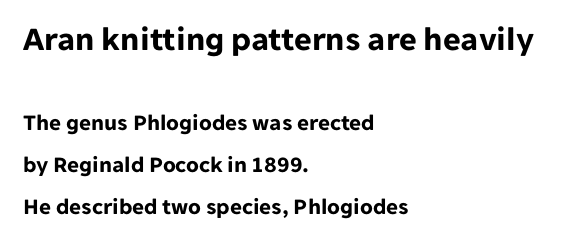
The rendering uses a bold face; every stroke is thick and dark. Letterform terminals end flat and unadorned throughout the passage. Is the block centered? No — it sits flush against the left margin. Do the characters align in a grid? No, the font is proportional. These lines keep a tight, regular rhythm from letter to letter. In terms of posture, this sample is upright.
